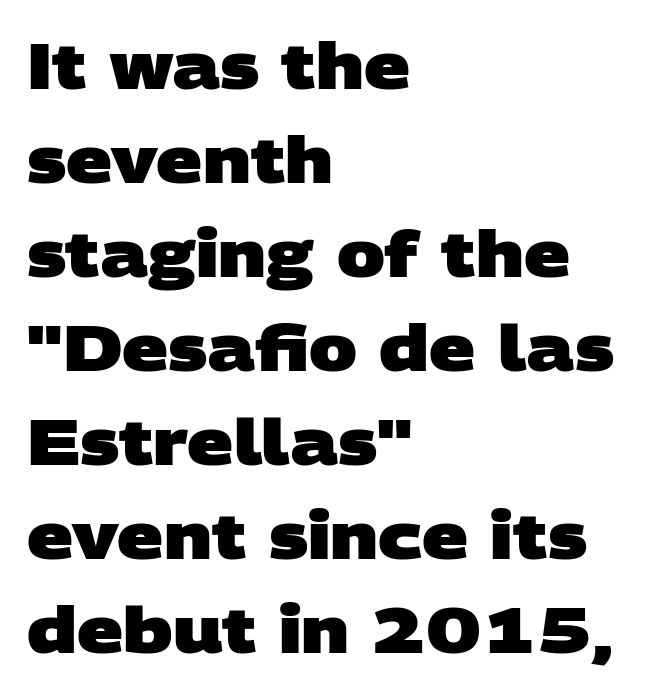
Strokes here are thick enough to call this a true bold. A normal amount of white space separates one row of letters from the next. Which margin do the lines hug? The left one — the right edge is uneven. This rendering leaves character spacing at its baseline value. Clear beneath every line of the passage. Is this a fixed-width face? No — the glyphs have proportional, varying widths.
